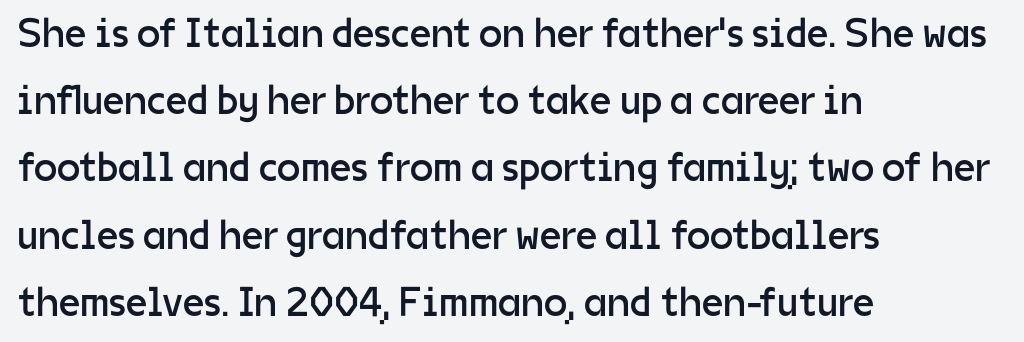
The image shows 42 px regular-weight sans-serif type, upright; set left-aligned, normal line spacing (1.6x), normal letter spacing, not underlined; low stroke contrast and a medium x-height.
